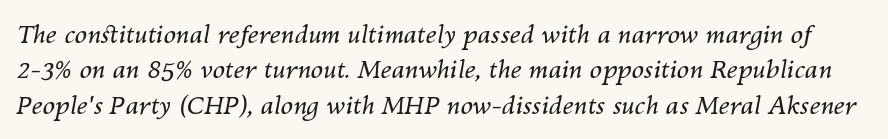
The image shows 25 px text type, italic (leaning right); set normal line spacing (1.42x), normal letter spacing, not underlined.
